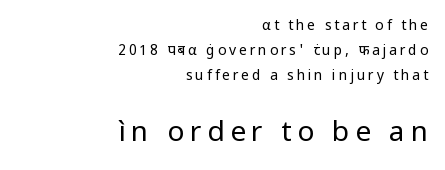
No heavy texture on the line: the type isn't bold. The emphasis by scale lands on block number two, below. Looks like regular typesetting: each glyph gets only the width it needs. No word sits above an underline. The designer went with a sans here, leaving each stem footless.
